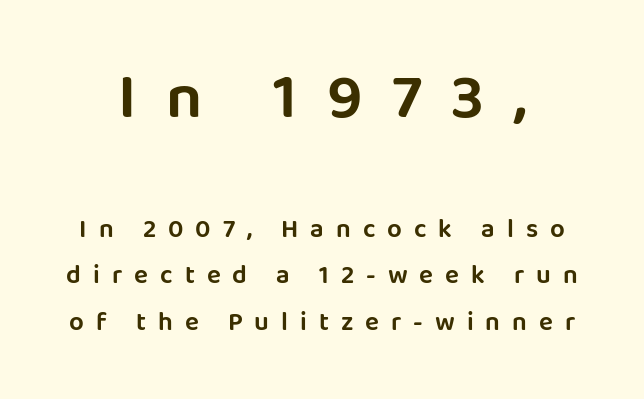
The image shows 64 px sans-serif type, upright; set line spacing 1.78x, unusually wide letter spacing (+0.46 em), not underlined; the first (top) block is 2.46x larger; low stroke contrast and a large x-height.
